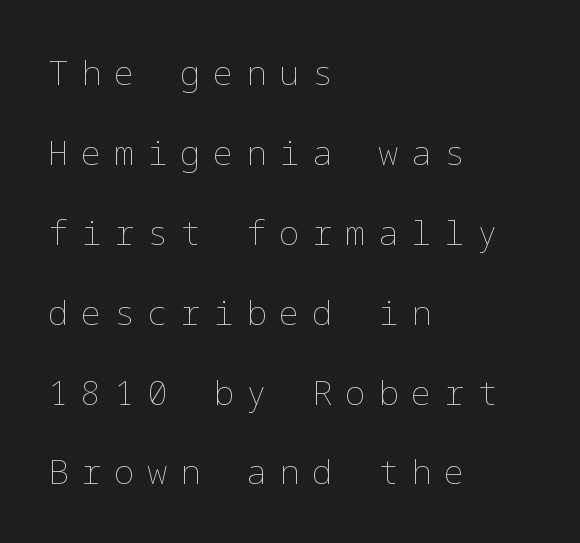
Compared with a typical body face, this is equally light or lighter still. Leftover space on each line is placed entirely after the last word. Unlike italic type, these characters show no tilt at all. Descenders are the only things crossing below the line. Students, observe: this is what heavily led, spacious text looks like.
